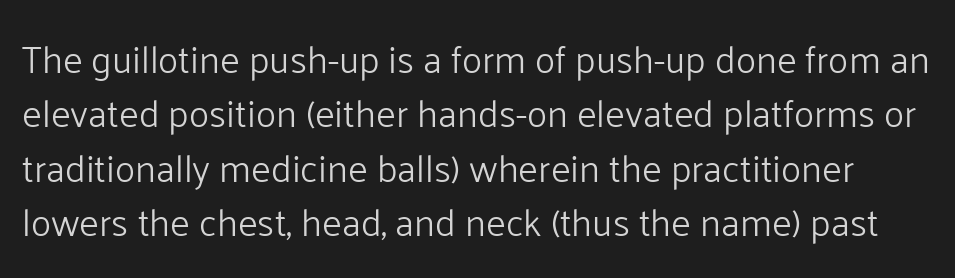
{"serif": "no", "italic": "no", "bold": "no", "weight": "light", "width": "normal", "stroke_contrast": "low", "x_height": "medium", "monospaced": "no", "underline": "no", "line_spacing": "normal", "line_spacing_ratio": 1.43, "letter_spacing": "normal", "letter_spacing_em": 0.0, "glyph_px": 38}
